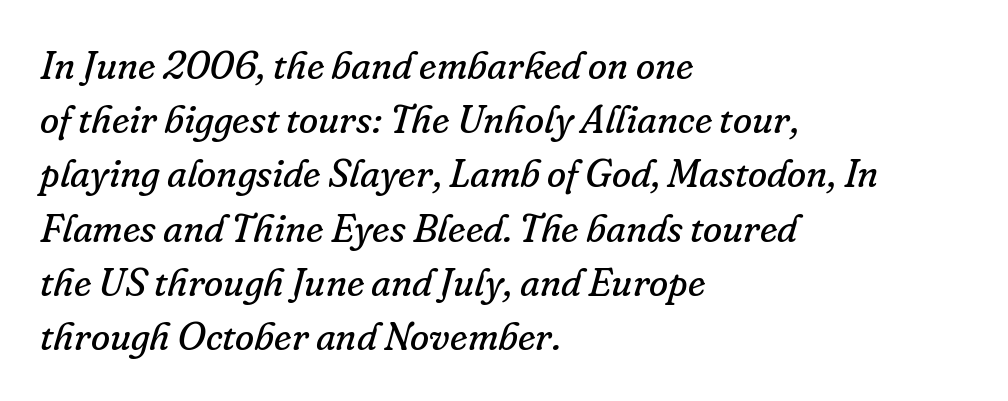
Q: Is the text bold? A: No.
Q: Is the text italic (slanted)? A: Yes, it leans right by about 16 degrees.
Q: Is the typeface a serif or a sans-serif typeface? A: Serif.
Q: Is the text underlined? A: No.
Q: How is the paragraph aligned? A: Left-aligned.
Q: Is the spacing between letters normal or unusually wide? A: Normal.
Q: Is the spacing between lines tight, normal or loose? A: Normal.
Q: Width (condensed, normal, or wide)? A: Normal.
Q: Stroke contrast? A: Low.
Q: x-height? A: Small.
Q: Monospaced? A: No.
